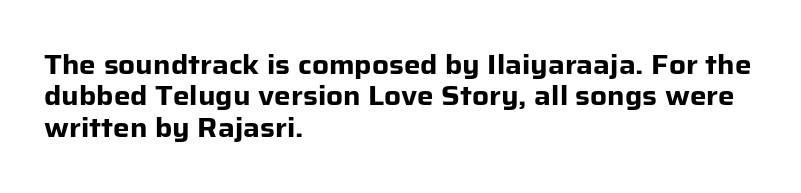
The image shows 26 px bold type, upright; set left-aligned, line spacing 1.21x, normal letter spacing, not underlined.
